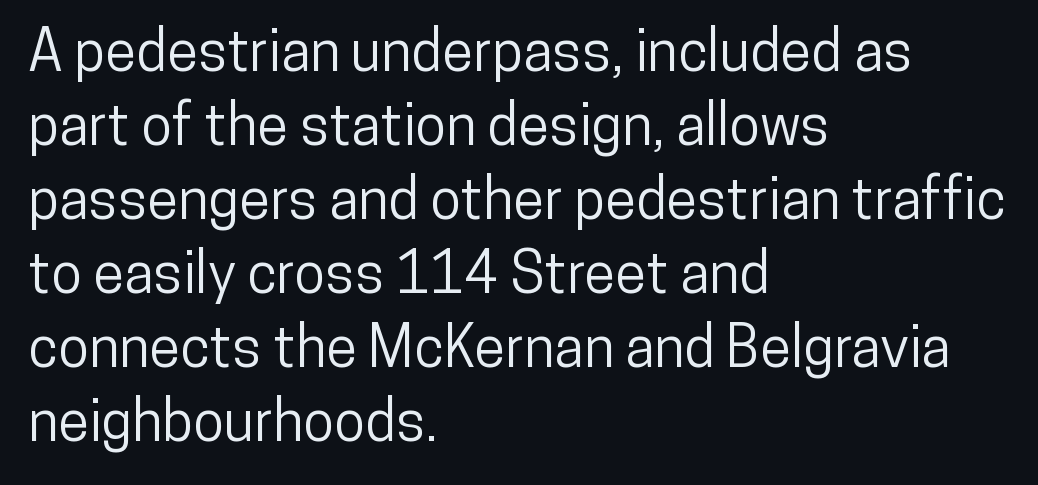
{"serif": "no", "italic": "no", "width": "condensed", "stroke_contrast": "low", "x_height": "medium", "monospaced": "no", "underline": "no", "align": "left", "line_spacing": "normal", "line_spacing_ratio": 1.3, "letter_spacing": "normal", "letter_spacing_em": 0.0, "glyph_px": 57}
